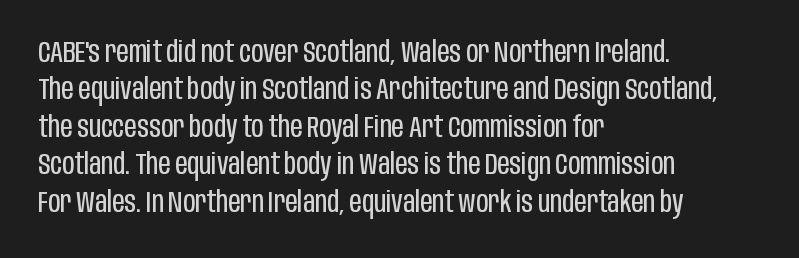
Q: Is the text bold? A: No.
Q: Is the text italic (slanted)? A: No, it is upright.
Q: Is the typeface a serif or a sans-serif typeface? A: Sans-serif.
Q: Is the text underlined? A: No.
Q: How is the paragraph aligned? A: Left-aligned.
Q: Is the spacing between letters normal or unusually wide? A: Normal.
Q: Is the spacing between lines tight, normal or loose? A: Normal.
Q: Width (condensed, normal, or wide)? A: Condensed.
Q: Stroke contrast? A: Low.
Q: x-height? A: Large.
Q: Monospaced? A: No.
